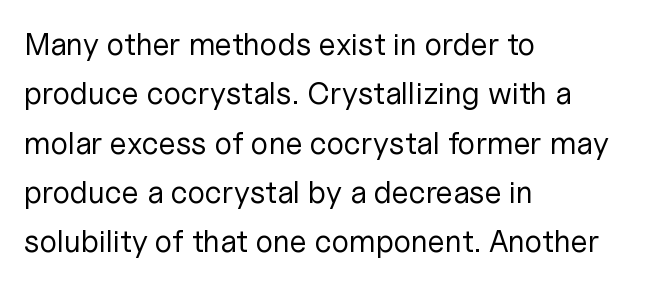
Vertically, the passage feels balanced, rows spaced as you'd expect. The area under the type is left untouched. Weight: in the light-to-regular range. This sample uses a sans-serif face. The passage shown is typed in a proportional face where columns would drift.
